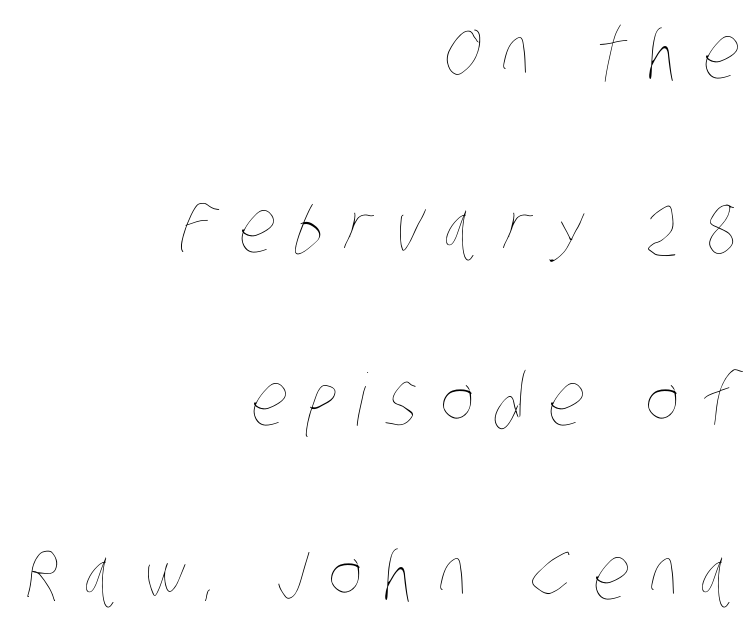
Q: Is the text bold? A: No.
Q: Is the text underlined? A: No.
Q: How is the paragraph aligned? A: Right-aligned.
Q: Is the spacing between letters normal or unusually wide? A: Unusually wide.
Q: Is the spacing between lines tight, normal or loose? A: Loose.
Q: Width (condensed, normal, or wide)? A: Condensed.
Q: Stroke contrast? A: Low.
Q: x-height? A: Large.
Q: Monospaced? A: No.
